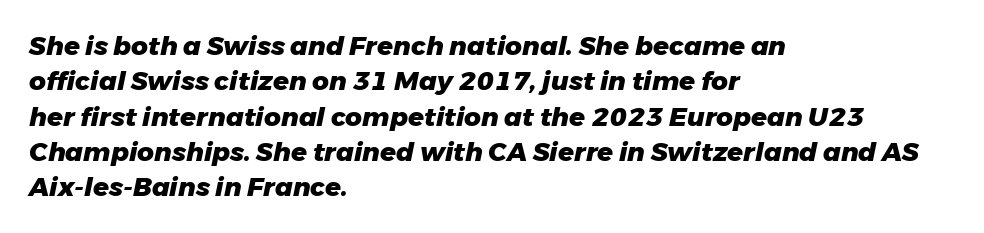
{"italic": "yes", "lean": "right", "slant_degrees": 11, "bold": "yes", "underline": "no", "align": "left", "line_spacing": "normal", "line_spacing_ratio": 1.36, "letter_spacing": "normal", "letter_spacing_em": 0.0, "glyph_px": 26}
